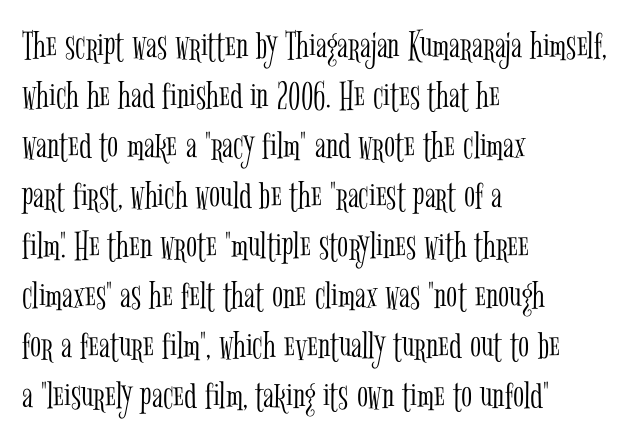
{"serif": "yes", "italic": "no", "bold": "no", "weight": "light", "width": "condensed", "stroke_contrast": "low", "x_height": "medium", "monospaced": "no", "underline": "no", "align": "left", "line_spacing_ratio": 1.22, "letter_spacing": "normal", "letter_spacing_em": 0.0, "glyph_px": 41}
